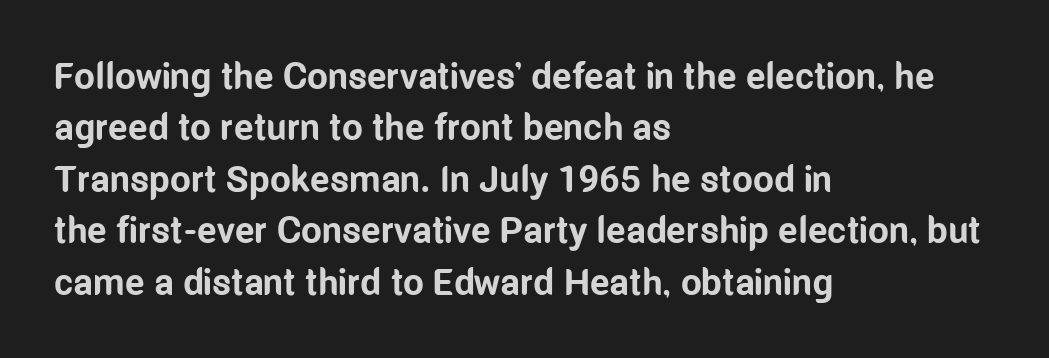
The image shows 37 px bold, condensed sans-serif type, upright; set left-aligned, normal line spacing (1.39x), normal letter spacing, not underlined; low stroke contrast and a medium x-height.
